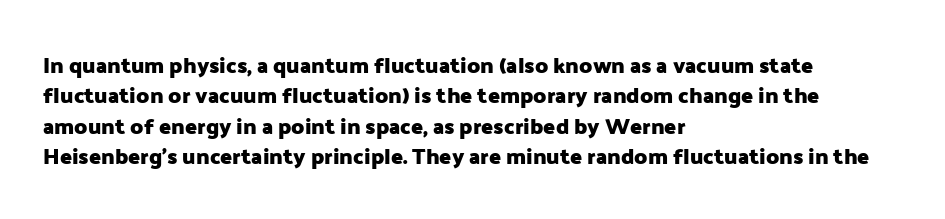
Q: Is the text bold? A: Yes.
Q: Is the text italic (slanted)? A: No, it is upright.
Q: Is the text underlined? A: No.
Q: How is the paragraph aligned? A: Left-aligned.
Q: Is the spacing between letters normal or unusually wide? A: Normal.
Q: Is the spacing between lines tight, normal or loose? A: Normal.
